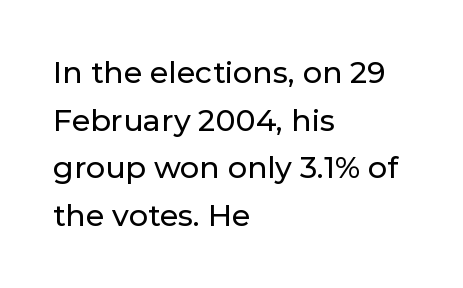
The letterforms sit shoulder to shoulder at normal distance. This is roman type, the default non-slanted kind. Stroke terminals: plain, sans-serif. This block has exactly the height ordinary leading produces. The passage shown is not underscored anywhere. A typesetter would call this proportional, since set widths differ per character.
